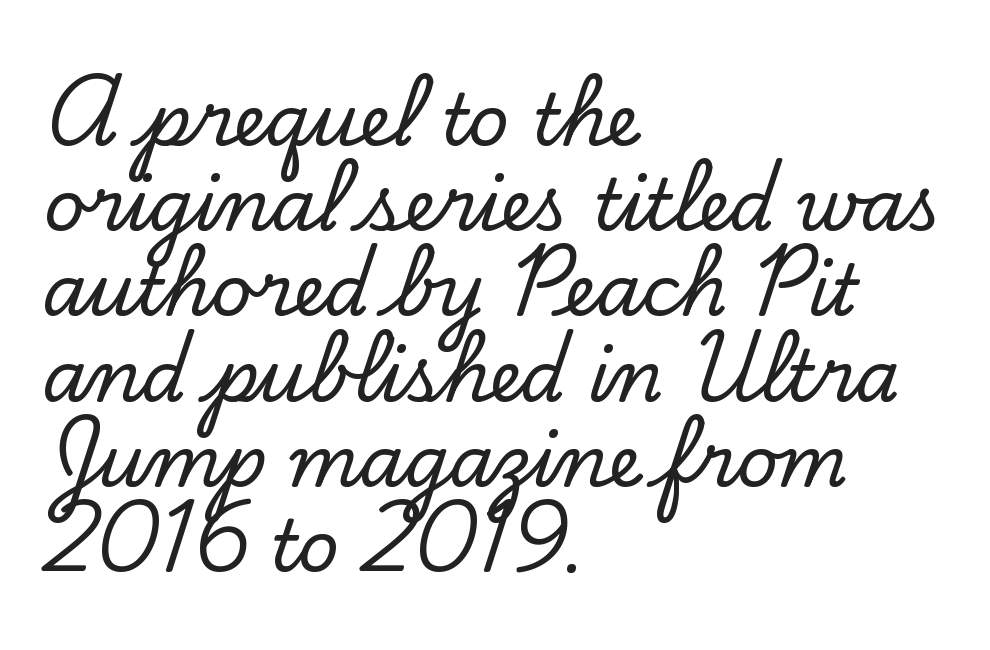
Q: Is the text italic (slanted)? A: Yes.
Q: Is the typeface a serif or a sans-serif typeface? A: Serif.
Q: Is the text underlined? A: No.
Q: How is the paragraph aligned? A: Left-aligned.
Q: Is the spacing between letters normal or unusually wide? A: Normal.
Q: Width (condensed, normal, or wide)? A: Normal.
Q: Stroke contrast? A: Low.
Q: x-height? A: Small.
Q: Monospaced? A: No.
